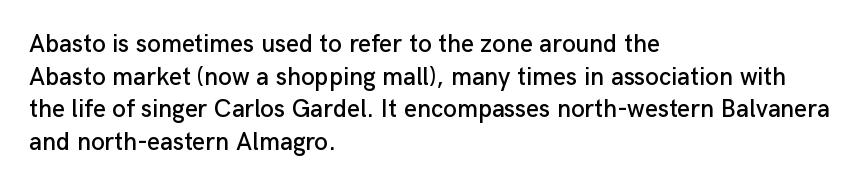
The tracking reads as untouched default to a designer's eye. Has an underline been added? It has not. Where is the straight margin? On the left. A typesetter would call this leading conventional body-copy spacing.
